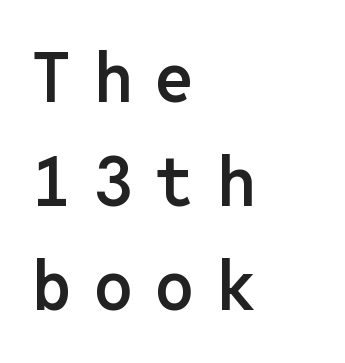
{"serif": "no", "italic": "no", "bold": "semi", "weight": "semibold", "width": "normal", "stroke_contrast": "low", "x_height": "medium", "monospaced": "yes", "underline": "no", "align": "left", "line_spacing": "normal", "line_spacing_ratio": 1.51, "letter_spacing": "wide", "letter_spacing_em": 0.33, "glyph_px": 69}
